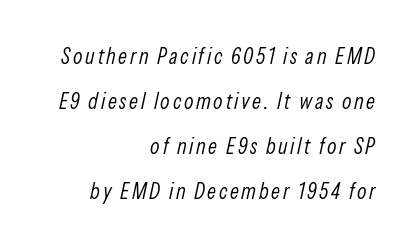
These glyphs show unthickened strokes, regular width or finer. This is oblique type, the kind used for emphasis or titles. Does the copy run flush right? Yes — the right margin is perfectly even. Widely set lines give the paragraph a tall, airy silhouette. Each row of text sits above clean, open space.
